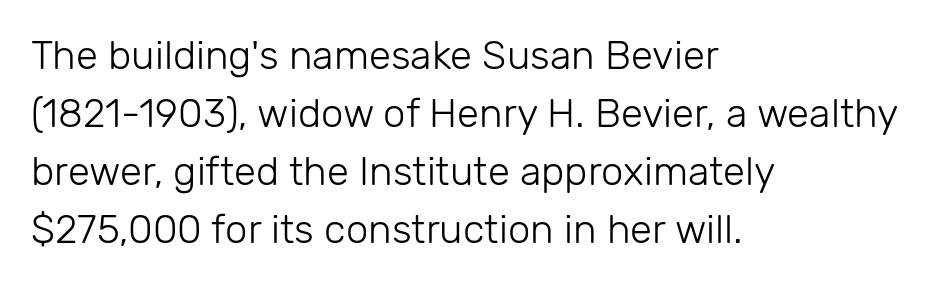
{"serif": "no", "italic": "no", "bold": "no", "weight": "light", "width": "normal", "stroke_contrast": "low", "x_height": "medium", "monospaced": "no", "underline": "no", "align": "left", "line_spacing": "normal", "line_spacing_ratio": 1.45, "letter_spacing": "normal", "letter_spacing_em": 0.0, "glyph_px": 40}
